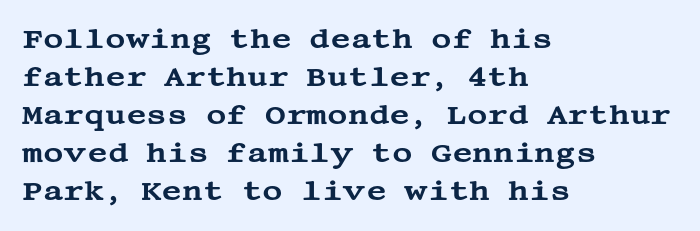
The image shows 28 px wide serif type, upright; set left-aligned, normal line spacing (1.36x), normal letter spacing, not underlined; medium stroke contrast and a large x-height.
